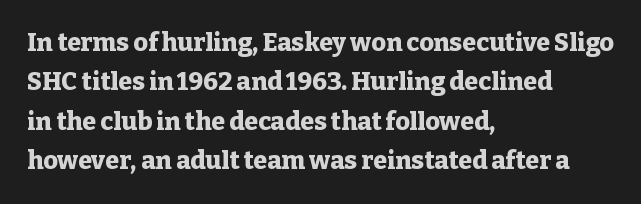
{"italic": "no", "bold": "yes", "underline": "no", "align": "left", "line_spacing": "normal", "line_spacing_ratio": 1.58, "letter_spacing": "normal", "letter_spacing_em": 0.0, "glyph_px": 25}
